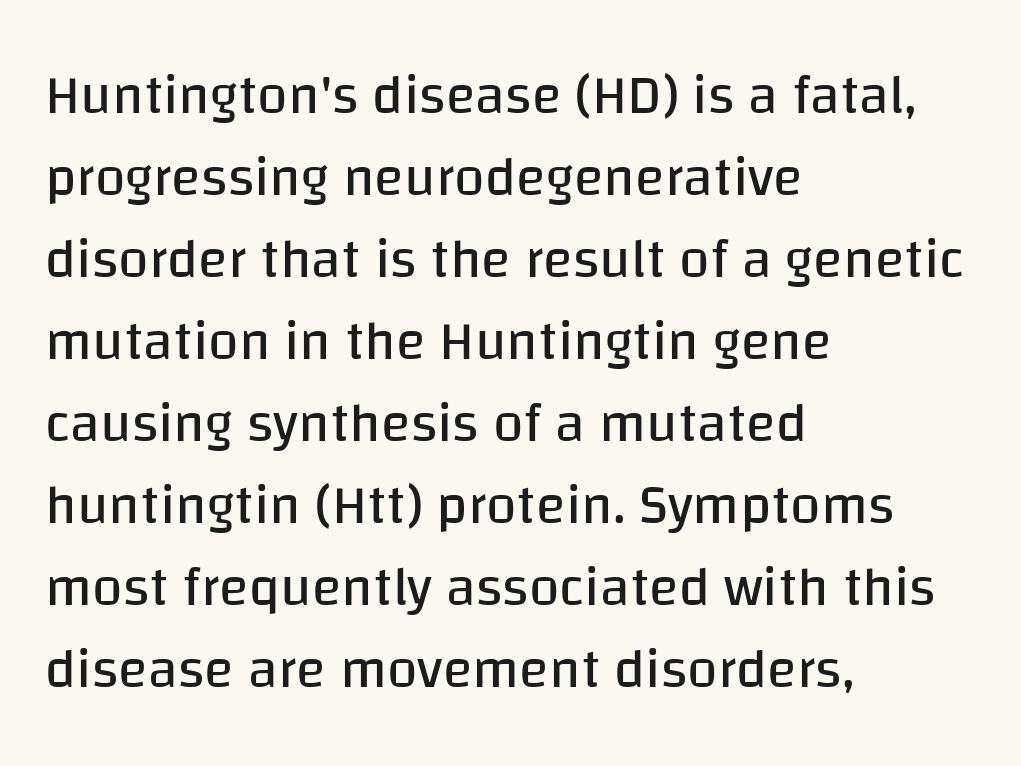
{"serif": "no", "italic": "no", "bold": "no", "weight": "regular", "width": "normal", "stroke_contrast": "low", "x_height": "large", "monospaced": "no", "underline": "no", "align": "left", "line_spacing": "normal", "line_spacing_ratio": 1.49, "letter_spacing": "normal", "letter_spacing_em": 0.0, "glyph_px": 55}
